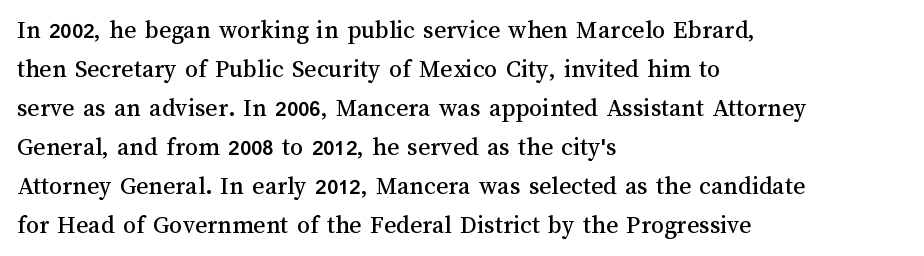
{"italic": "no", "underline": "no", "align": "left", "line_spacing": "normal", "line_spacing_ratio": 1.5, "letter_spacing": "normal", "letter_spacing_em": 0.0, "glyph_px": 26}
